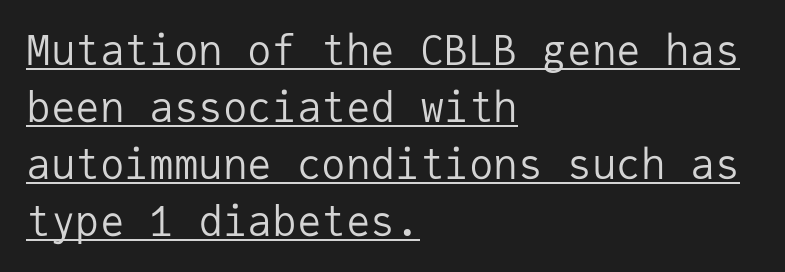
{"serif": "no", "italic": "no", "bold": "no", "weight": "regular", "width": "normal", "stroke_contrast": "low", "x_height": "medium", "monospaced": "yes", "underline": "yes", "align": "left", "line_spacing": "normal", "line_spacing_ratio": 1.39, "letter_spacing": "normal", "letter_spacing_em": 0.0, "glyph_px": 41}
